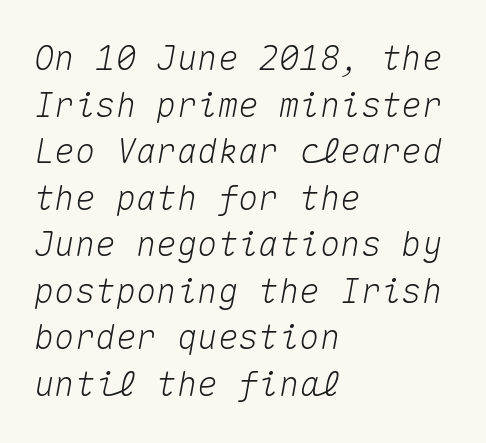
The image shows 34 px text type, italic (leaning right), monospaced; set left-aligned, normal line spacing (1.37x), normal letter spacing, not underlined; medium stroke contrast and a medium x-height.
